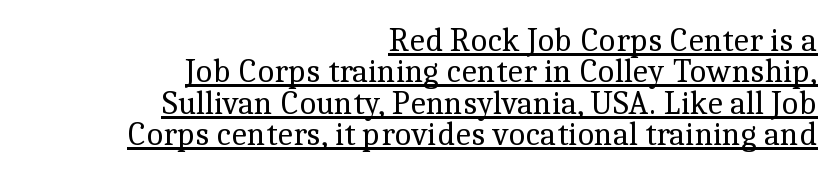
{"serif": "yes", "italic": "no", "bold": "no", "weight": "regular", "width": "normal", "x_height": "medium", "monospaced": "no", "underline": "yes", "align": "right", "line_spacing": "tight", "line_spacing_ratio": 0.95, "letter_spacing": "normal", "letter_spacing_em": 0.0, "glyph_px": 33}
